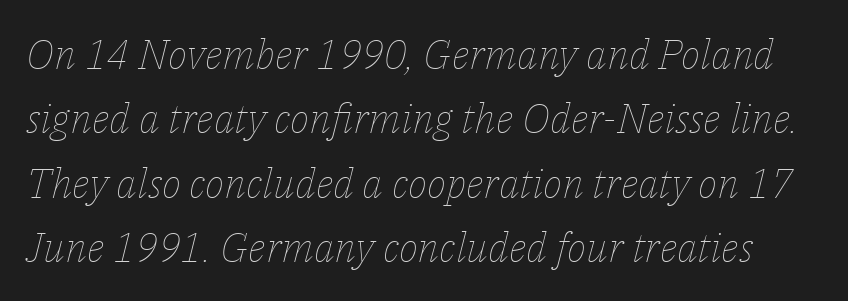
{"italic": "yes", "lean": "right", "slant_degrees": 14, "bold": "no", "weight": "thin", "width": "normal", "stroke_contrast": "low", "x_height": "medium", "monospaced": "no", "underline": "no", "line_spacing": "normal", "line_spacing_ratio": 1.57, "letter_spacing": "normal", "letter_spacing_em": 0.0, "glyph_px": 41}
